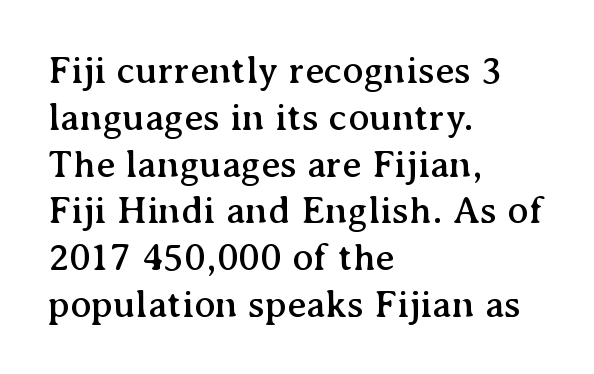
The image shows 39 px serif type, upright; set left-aligned, line spacing 1.2x, normal letter spacing, not underlined; medium stroke contrast and a medium x-height.
